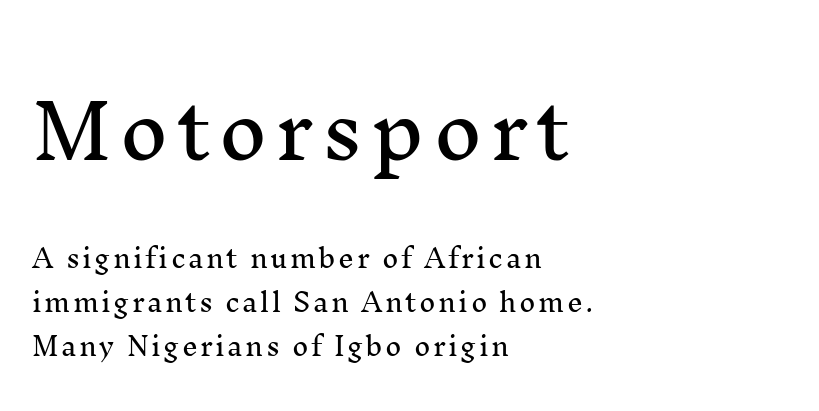
The first block has been scaled up relative to the second. The gap between lines stays unmarked. Regarding serifs, this sample has them. Here the designer chose a conventional face with non-uniform glyph widths.
